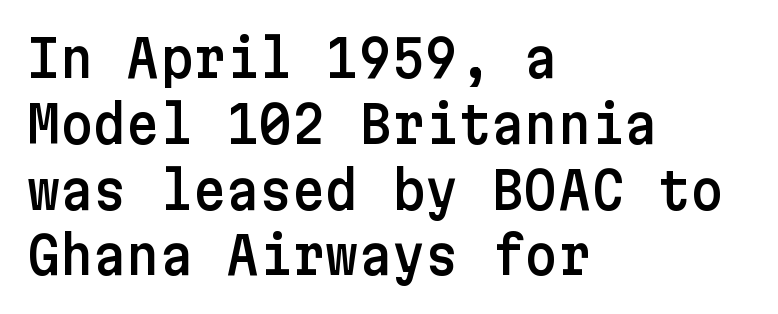
To sum up the face: it is a sans, with no serifs. The space directly below the letters is spotless. Horizontal alignment here is leftward, the default for most running prose. The line-height multiplier appears to be the usual default. This sample uses plain, unmodified letter spacing. Ordinary non-slanted type is in use.
